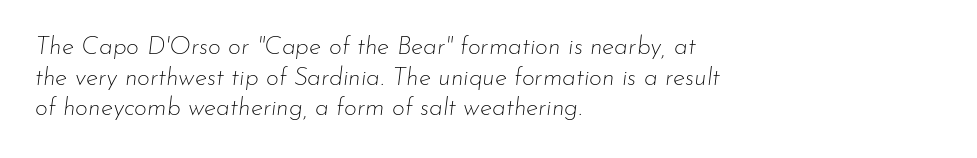
Tracking here is standard; glyphs follow each other at the usual distance. Each line starts at the same left margin while the right side varies. Italic? Definitely — the glyphs are oblique. The space beneath each line is pristine and unruled. Each stroke keeps to a modest, everyday thickness or less.
